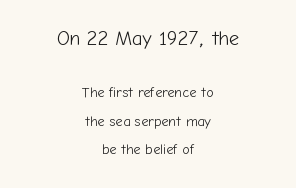
Has an underline been added? It has not. Each word holds together tightly as a unit, with standard inter-letter gaps. The typography opts for an upright posture over an oblique one. On a weight scale, this lands at 450 or below. Leading: increased. Is the block centered? Yes — each line is placed symmetrically about the middle.
